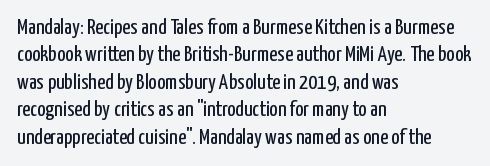
{"italic": "no", "bold": "no", "underline": "no", "align": "left", "line_spacing": "normal", "line_spacing_ratio": 1.25, "letter_spacing": "normal", "letter_spacing_em": 0.0, "glyph_px": 22}
